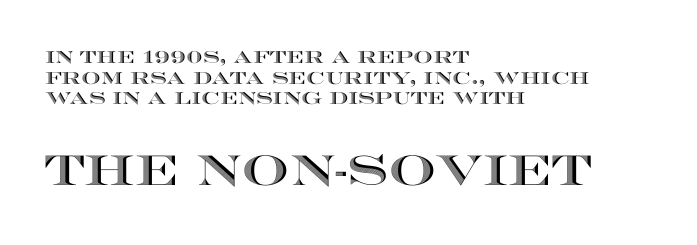
The image shows 42 px wide type, upright; set left-aligned, line spacing 1.22x, normal letter spacing, not underlined; the second (bottom) block is 2.47x larger; a large x-height.
